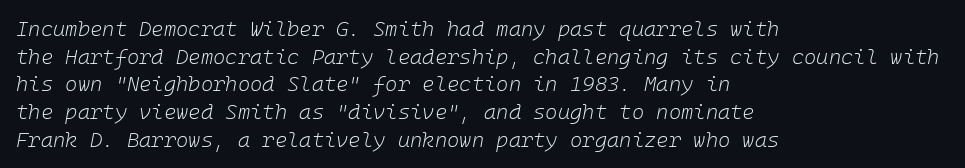
{"italic": "yes", "lean": "right", "slant_degrees": 10, "bold": "no", "underline": "no", "align": "left", "line_spacing": "normal", "line_spacing_ratio": 1.32, "letter_spacing": "normal", "letter_spacing_em": 0.0, "glyph_px": 21}
